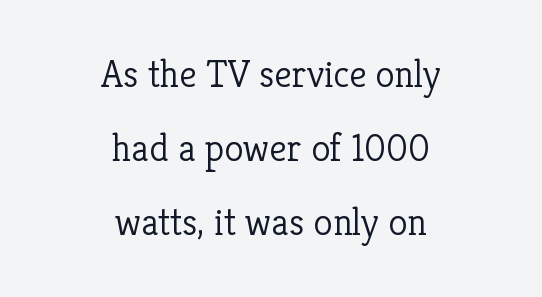
Q: Is the text bold? A: No.
Q: Is the text italic (slanted)? A: No, it is upright.
Q: Is the typeface a serif or a sans-serif typeface? A: Serif.
Q: Is the text underlined? A: No.
Q: How is the paragraph aligned? A: Centered.
Q: Is the spacing between letters normal or unusually wide? A: Normal.
Q: Is the spacing between lines tight, normal or loose? A: Loose.
Q: Width (condensed, normal, or wide)? A: Normal.
Q: Stroke contrast? A: Low.
Q: x-height? A: Medium.
Q: Monospaced? A: No.
